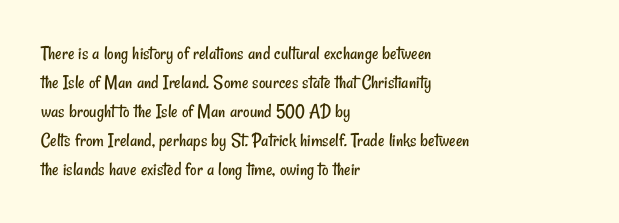
Q: Is the text bold? A: No.
Q: Is the text underlined? A: No.
Q: How is the paragraph aligned? A: Left-aligned.
Q: Is the spacing between letters normal or unusually wide? A: Normal.
Q: Is the spacing between lines tight, normal or loose? A: Normal.
